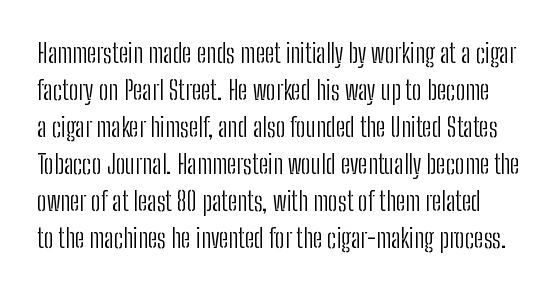
{"italic": "no", "bold": "no", "underline": "no", "line_spacing": "normal", "line_spacing_ratio": 1.42, "letter_spacing": "normal", "letter_spacing_em": 0.0, "glyph_px": 26}
